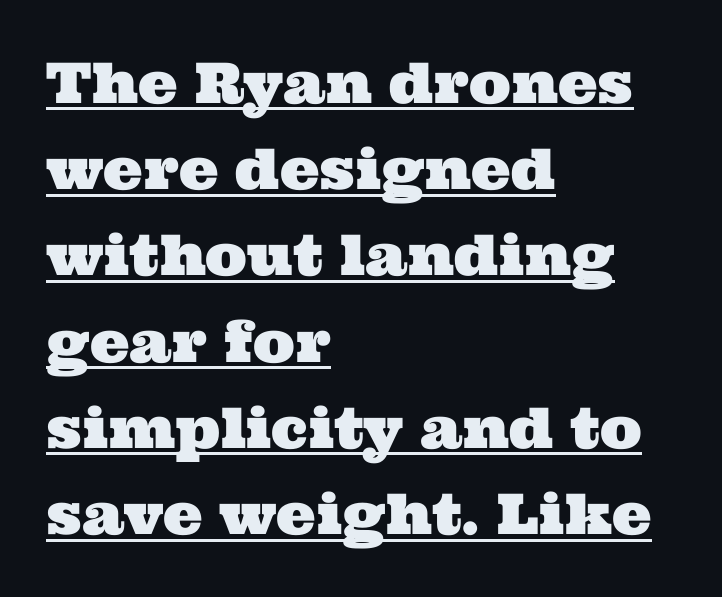
Q: Is the typeface a serif or a sans-serif typeface? A: Serif.
Q: Is the text underlined? A: Yes.
Q: How is the paragraph aligned? A: Left-aligned.
Q: Is the spacing between letters normal or unusually wide? A: Normal.
Q: Is the spacing between lines tight, normal or loose? A: Normal.
Q: Width (condensed, normal, or wide)? A: Wide.
Q: Stroke contrast? A: Medium.
Q: x-height? A: Medium.
Q: Monospaced? A: No.
